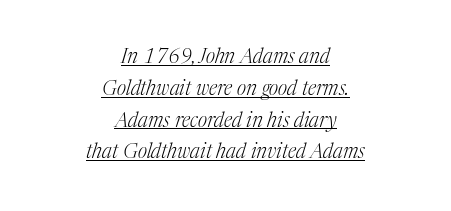
Q: Is the text bold? A: No.
Q: Is the text italic (slanted)? A: Yes, it leans right by about 17 degrees.
Q: Is the text underlined? A: Yes.
Q: How is the paragraph aligned? A: Centered.
Q: Is the spacing between letters normal or unusually wide? A: Normal.
Q: Is the spacing between lines tight, normal or loose? A: Normal.
